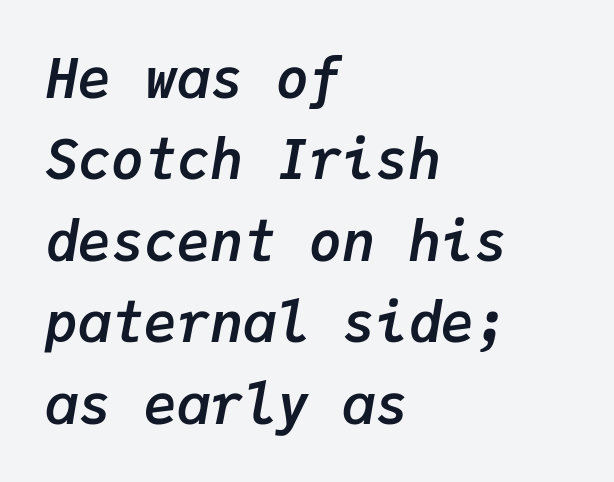
The image shows 55 px semibold type, italic (leaning right), monospaced; set left-aligned, normal line spacing (1.48x), normal letter spacing, not underlined; low stroke contrast and a medium x-height.
